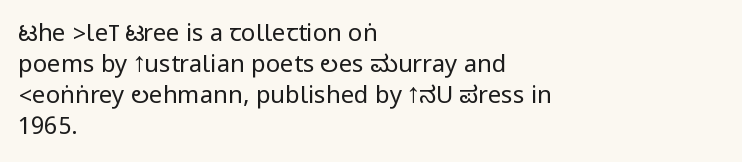
The image shows 24 px text type, upright; set left-aligned, normal line spacing (1.29x), normal letter spacing, not underlined.
